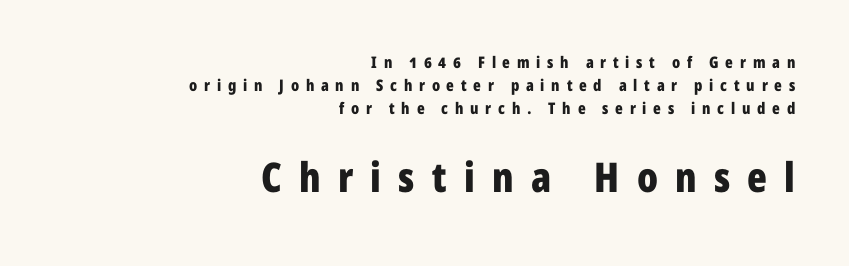
This layout puts the modest block above and the oversized block below. This block has exactly the height ordinary leading produces. A dark, heavy texture on the line: the type is bold. Is this a sans? Yes — the strokes have no serifs. This rendering uses right alignment, leaving the left contour irregular. This rendering features lettering with no underline.
